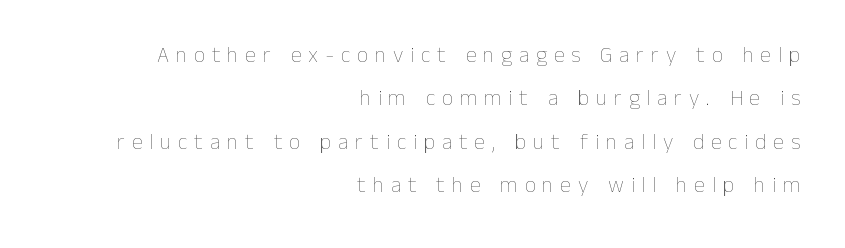
{"italic": "no", "bold": "no", "underline": "no", "align": "right", "line_spacing": "loose", "line_spacing_ratio": 1.97, "letter_spacing": "wide", "letter_spacing_em": 0.31, "glyph_px": 22}
